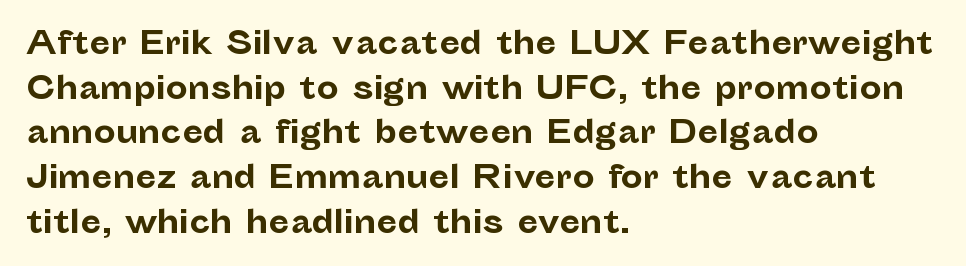
The image shows 31 px bold sans-serif type, upright; set left-aligned, normal line spacing (1.44x), normal letter spacing, not underlined; low stroke contrast and a medium x-height.
